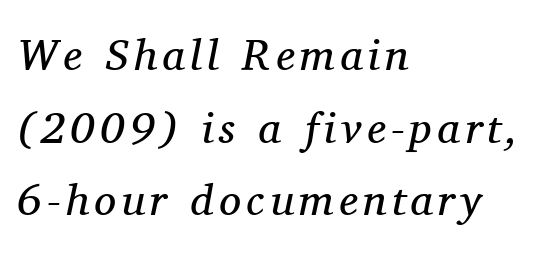
It's the slanting kind of type. One-word summary of the alignment: left. Old-style or modern, the face here clearly has serifs. Varying glyph widths throughout — classic text-font behaviour. This block has exactly the height ordinary leading produces. Stroke mass is kept to a normal reading level or below.
